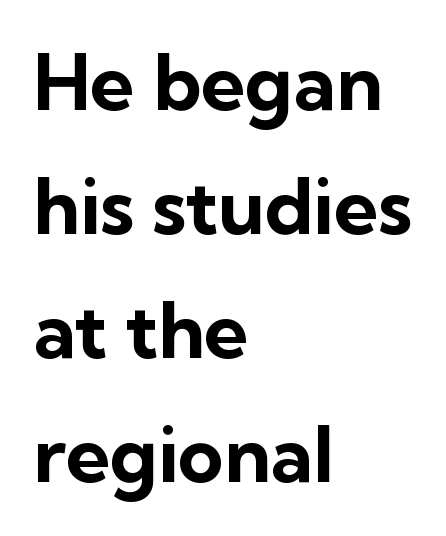
{"serif": "no", "italic": "no", "bold": "yes", "weight": "bold", "width": "normal", "stroke_contrast": "low", "x_height": "medium", "monospaced": "no", "underline": "no", "align": "left", "line_spacing": "normal", "line_spacing_ratio": 1.59, "letter_spacing": "normal", "letter_spacing_em": 0.0, "glyph_px": 78}
